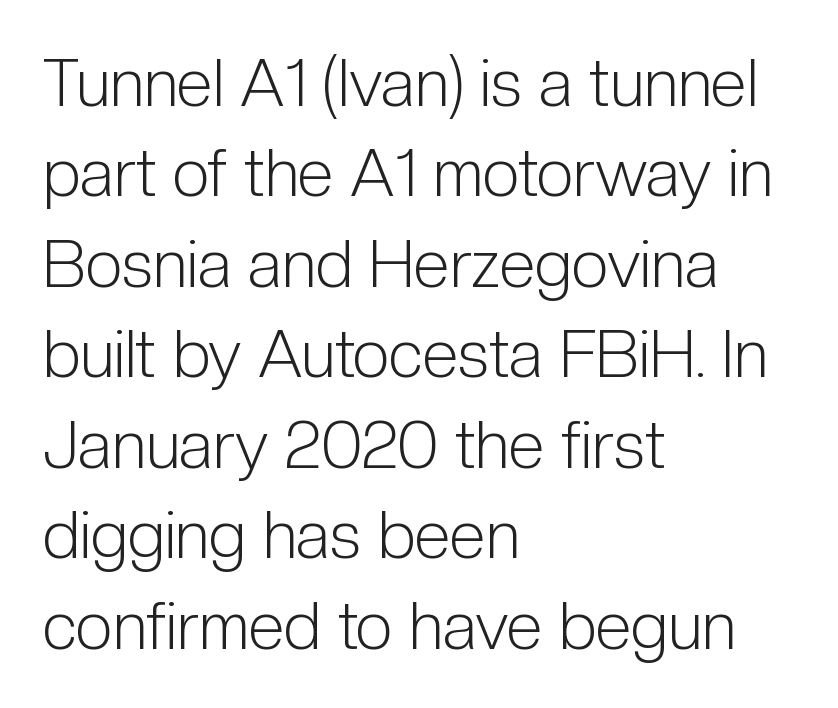
{"serif": "no", "italic": "no", "bold": "no", "weight": "light", "width": "condensed", "stroke_contrast": "low", "x_height": "medium", "monospaced": "no", "underline": "no", "align": "left", "line_spacing": "normal", "line_spacing_ratio": 1.37, "letter_spacing": "normal", "letter_spacing_em": 0.0, "glyph_px": 66}
